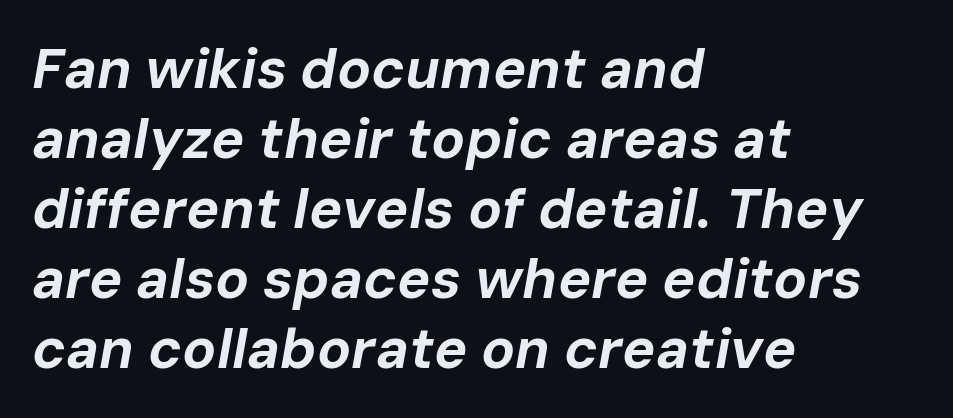
{"italic": "yes", "lean": "right", "slant_degrees": 10, "bold": "yes", "weight": "bold", "width": "normal", "stroke_contrast": "low", "x_height": "medium", "monospaced": "no", "underline": "no", "align": "left", "line_spacing": "normal", "line_spacing_ratio": 1.25, "letter_spacing": "normal", "letter_spacing_em": 0.0, "glyph_px": 56}
